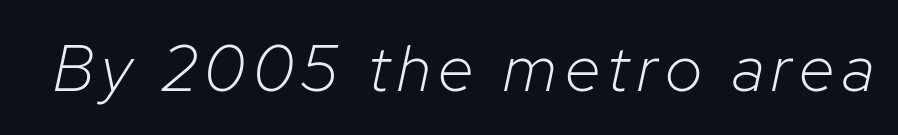
Q: Is the text bold? A: No.
Q: Is the text italic (slanted)? A: Yes, it leans right by about 12 degrees.
Q: Is the text underlined? A: No.
Q: Width (condensed, normal, or wide)? A: Normal.
Q: Stroke contrast? A: Low.
Q: x-height? A: Medium.
Q: Monospaced? A: No.
